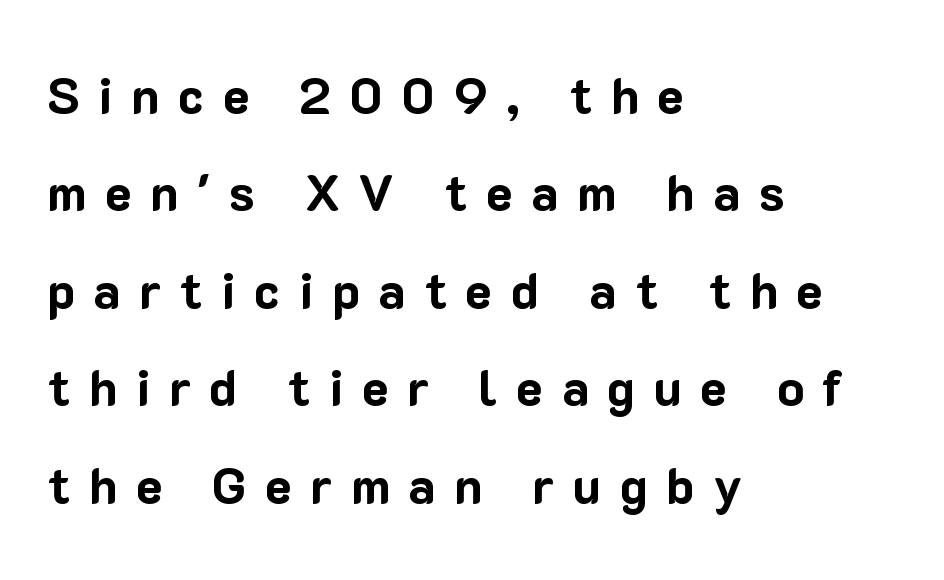
Weight: bold. Spacing verdict: proportional, widths tailored to each character. Grotesque or geometric, the face here clearly has no serifs. Leftover space on each line is placed entirely after the last word. There is plenty of visible air inserted between adjacent glyphs. You could fit nearly another row in the gap between these rows.
